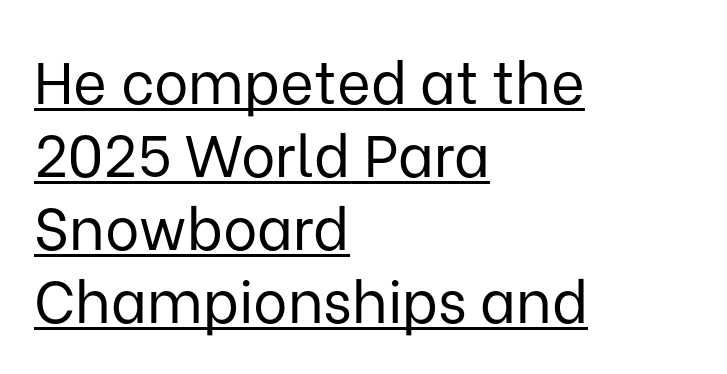
Q: Is the text bold? A: No.
Q: Is the text italic (slanted)? A: No, it is upright.
Q: Is the typeface a serif or a sans-serif typeface? A: Sans-serif.
Q: Is the text underlined? A: Yes.
Q: How is the paragraph aligned? A: Left-aligned.
Q: Is the spacing between letters normal or unusually wide? A: Normal.
Q: Is the spacing between lines tight, normal or loose? A: Normal.
Q: Width (condensed, normal, or wide)? A: Normal.
Q: Stroke contrast? A: Low.
Q: x-height? A: Medium.
Q: Monospaced? A: No.
